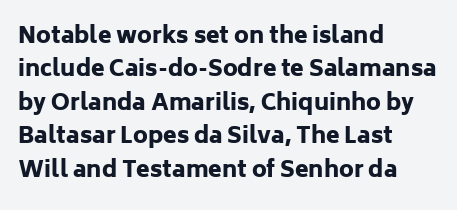
The strip under each line holds only bare page. Between one letter and the next there's only the usual sliver of space. Is there any slant? The stems are plumb. Plenty of ink on the page — the face is bold. Leading matches the norm, producing a regular column.
